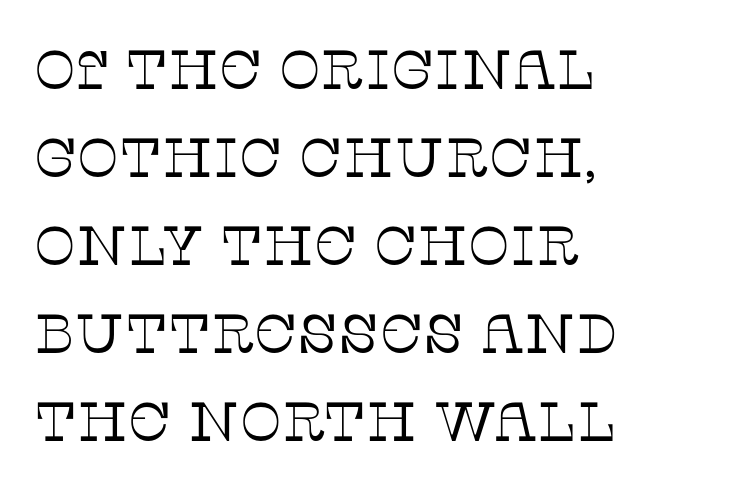
Q: Is the text bold? A: No.
Q: Is the text italic (slanted)? A: No, it is upright.
Q: Is the typeface a serif or a sans-serif typeface? A: Serif.
Q: Is the text underlined? A: No.
Q: How is the paragraph aligned? A: Left-aligned.
Q: Is the spacing between letters normal or unusually wide? A: Normal.
Q: Is the spacing between lines tight, normal or loose? A: Normal.
Q: Width (condensed, normal, or wide)? A: Normal.
Q: Stroke contrast? A: Low.
Q: x-height? A: Large.
Q: Monospaced? A: No.
